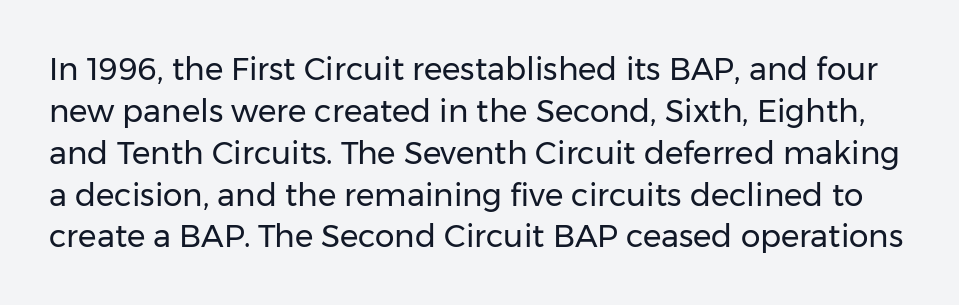
Observe the ordinary spacing: letters are neighbours, not strangers. The vertical gap from one line to the next is medium. These glyphs show unthickened strokes, regular width or finer. Here the designer chose a conventional face with non-uniform glyph widths. The glyphs are unaccompanied by any horizontal stroke below them. The font family rendered here belongs to the sans-serif group.
